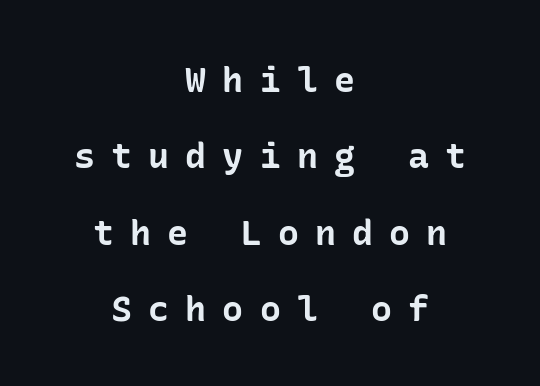
This is sans-serif lettering, the kind often seen on screens and signage. Just letters on the line, the space beneath them empty. The gaps between neighbouring characters are conspicuously large. Set as a true bold cut, around the 700 mark. Nope, not italic — everything's standing straight.
